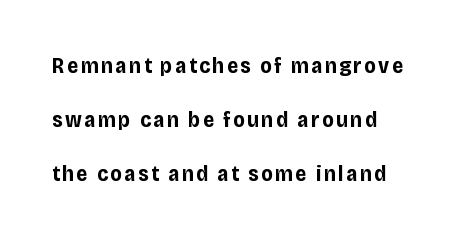
{"italic": "no", "bold": "yes", "underline": "no", "line_spacing": "loose", "line_spacing_ratio": 2.46, "glyph_px": 22}
